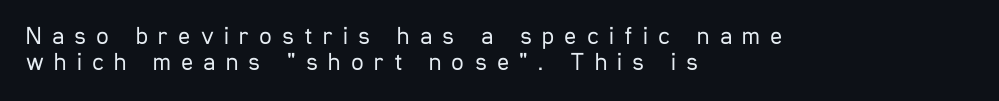
The space between consecutive lines is stingy. Italic: no, the glyphs are upright roman. The space beneath each line is pristine and unruled. The weight tops out at a normal text grade.
